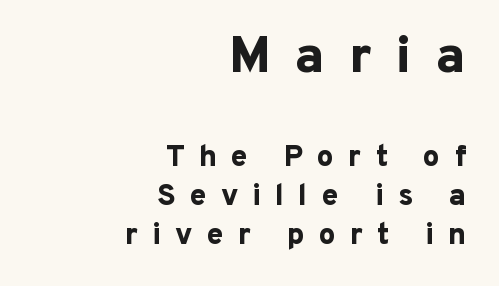
{"serif": "no", "italic": "no", "bold": "yes", "weight": "bold", "width": "normal", "stroke_contrast": "low", "x_height": "medium", "monospaced": "no", "underline": "no", "align": "right", "line_spacing": "normal", "line_spacing_ratio": 1.31, "letter_spacing": "wide", "letter_spacing_em": 0.47, "larger_block": "first", "size_ratio": 1.73, "glyph_px": 52}
